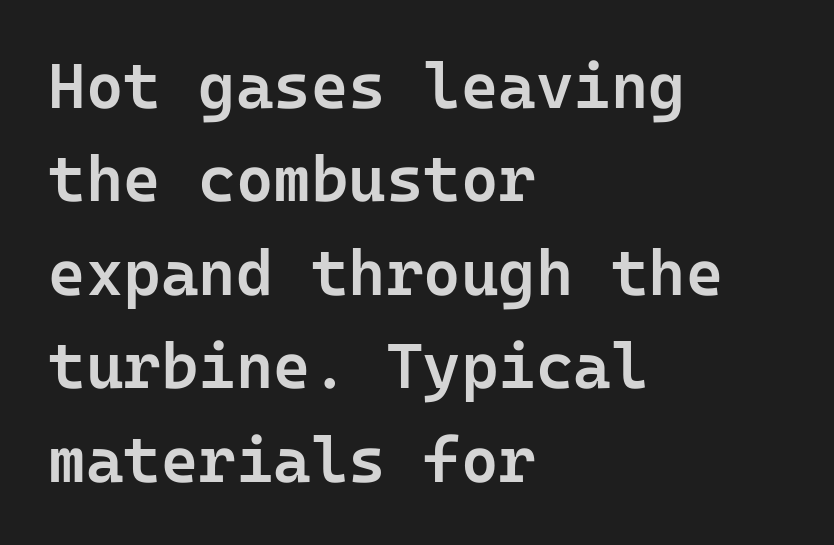
{"serif": "no", "italic": "no", "bold": "semi", "weight": "semibold", "width": "normal", "stroke_contrast": "low", "x_height": "medium", "underline": "no", "align": "left", "line_spacing": "normal", "line_spacing_ratio": 1.46, "letter_spacing": "normal", "letter_spacing_em": 0.0, "glyph_px": 64}
